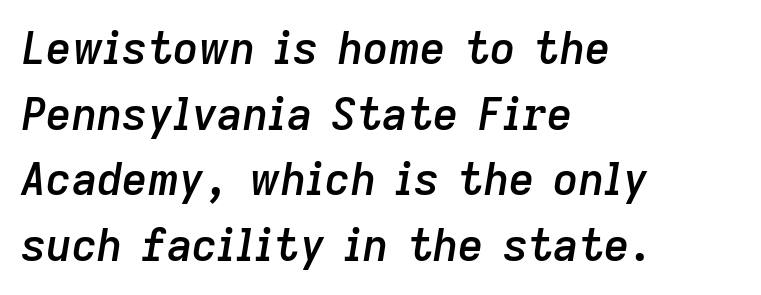
{"italic": "yes", "lean": "right", "slant_degrees": 9, "bold": "semi", "weight": "semibold", "width": "normal", "stroke_contrast": "low", "x_height": "medium", "monospaced": "no", "underline": "no", "align": "left", "line_spacing": "normal", "line_spacing_ratio": 1.49, "letter_spacing": "normal", "letter_spacing_em": 0.0, "glyph_px": 44}
